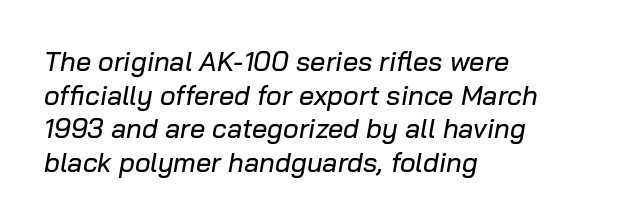
Visually the block forms a straight wall on the left and a jagged coastline on the right. Reading down the column, the eye jumps a familiar distance to each next line. The gap between lines stays unmarked. Tracking here is standard; glyphs follow each other at the usual distance.
